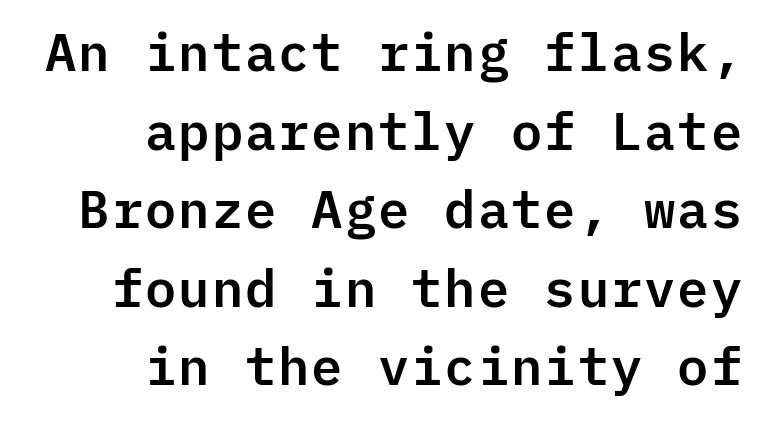
The image shows 52 px sans-serif type, upright, monospaced; set right-aligned, normal line spacing (1.51x), normal letter spacing, not underlined; low stroke contrast and a medium x-height.
